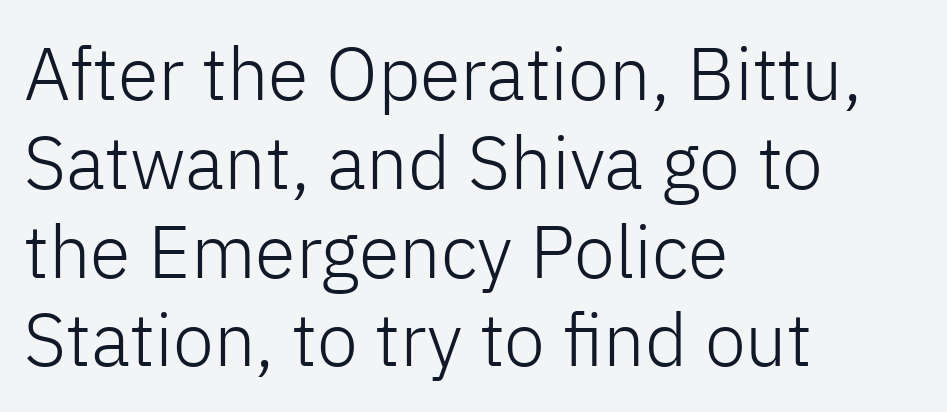
Caption: face not bold, strokes unweighted. The typesetter chose a ragged-right arrangement here. Unmarked baselines from the first word to the last. No feet cap the strokes, marking this as sans-serif type. Character widths vary here, with narrow letters taking less room than wide ones. Quick note: not italic, upright.
